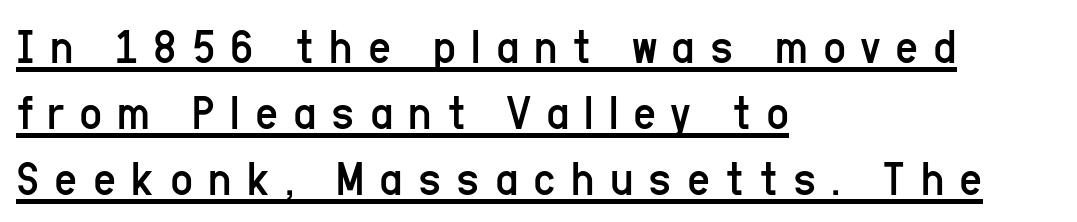
Q: Is the text bold? A: No.
Q: Is the text italic (slanted)? A: No, it is upright.
Q: Is the typeface a serif or a sans-serif typeface? A: Sans-serif.
Q: Is the text underlined? A: Yes.
Q: How is the paragraph aligned? A: Left-aligned.
Q: Is the spacing between letters normal or unusually wide? A: Unusually wide.
Q: Is the spacing between lines tight, normal or loose? A: Normal.
Q: Width (condensed, normal, or wide)? A: Condensed.
Q: Stroke contrast? A: Low.
Q: x-height? A: Medium.
Q: Monospaced? A: No.
